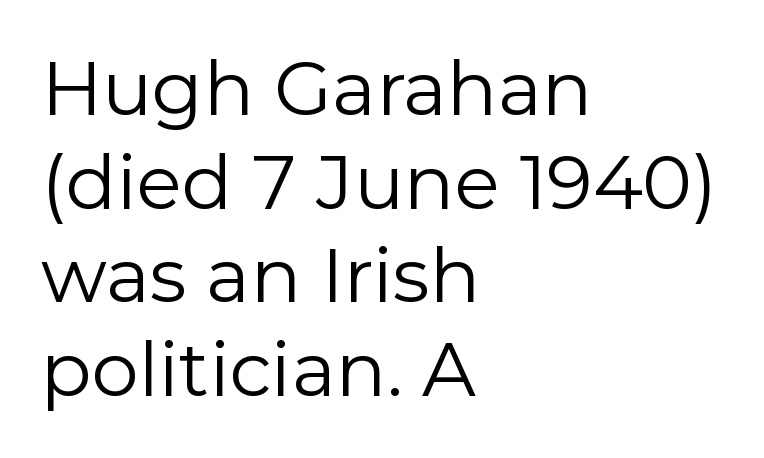
The image shows 75 px regular-weight sans-serif type, upright; set left-aligned, normal line spacing (1.25x), normal letter spacing, not underlined; low stroke contrast and a medium x-height.
